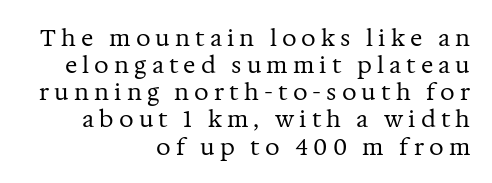
The image shows 23 px text type, upright; set right-aligned, line spacing 1.18x, unusually wide letter spacing (+0.22 em), not underlined.
